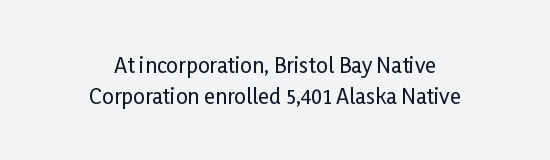
The image shows 21 px text type, upright; set centered, normal line spacing (1.47x), normal letter spacing, not underlined.
